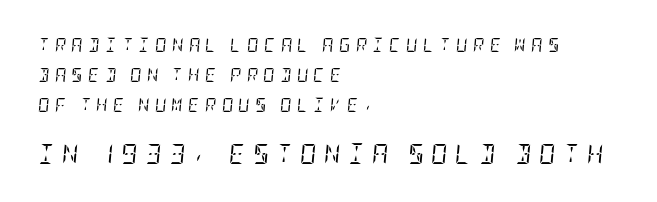
{"italic": "yes", "lean": "right", "slant_degrees": 5, "bold": "no", "underline": "no", "align": "left", "line_spacing": "loose", "line_spacing_ratio": 2.14, "letter_spacing": "wide", "letter_spacing_em": 0.38, "larger_block": "second", "size_ratio": 1.43, "glyph_px": 20}
